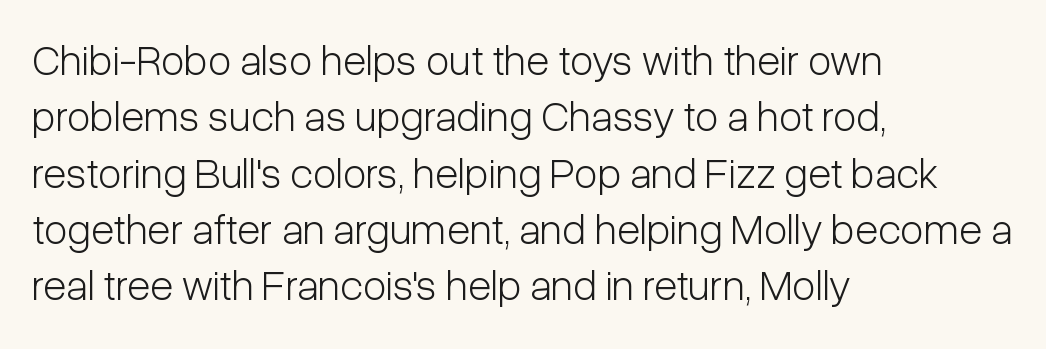
{"serif": "no", "italic": "no", "bold": "no", "weight": "light", "width": "condensed", "stroke_contrast": "low", "x_height": "medium", "monospaced": "no", "underline": "no", "align": "left", "line_spacing": "normal", "line_spacing_ratio": 1.31, "letter_spacing": "normal", "letter_spacing_em": 0.0, "glyph_px": 43}
